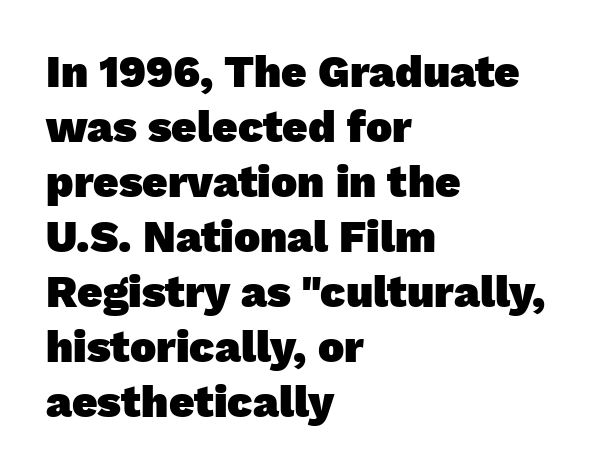
{"serif": "no", "bold": "yes", "weight": "heavy", "width": "normal", "stroke_contrast": "low", "x_height": "medium", "monospaced": "no", "underline": "no", "align": "left", "line_spacing": "normal", "line_spacing_ratio": 1.25, "letter_spacing": "normal", "letter_spacing_em": 0.0, "glyph_px": 44}
